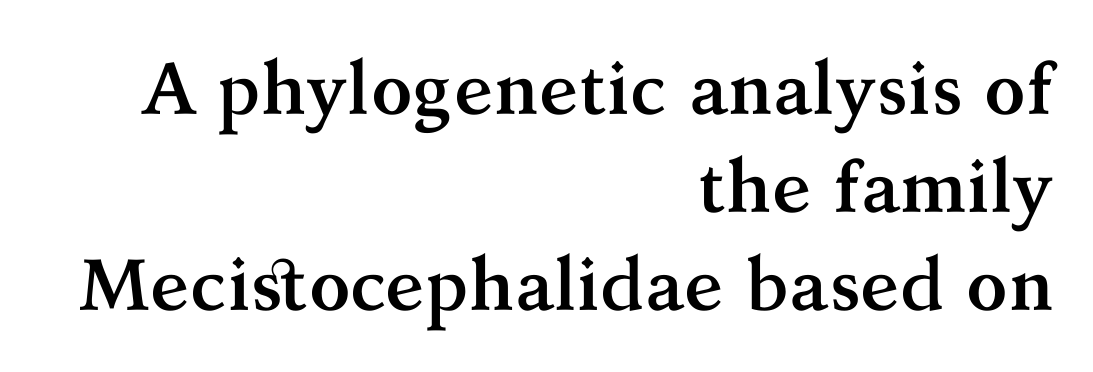
The passage is arranged like a letterhead date or caption credit — flush right. Notice how descenders clear the ascenders below comfortably — that's standard leading. The strip under each line holds only bare page. Letter spacing: default. Do the characters align in a grid? No, the font is proportional. Weight: bold.
